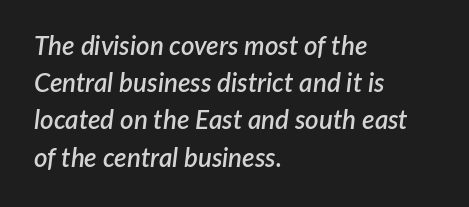
The image shows 26 px text type, italic (leaning right); set left-aligned, normal line spacing (1.43x), normal letter spacing, not underlined.
